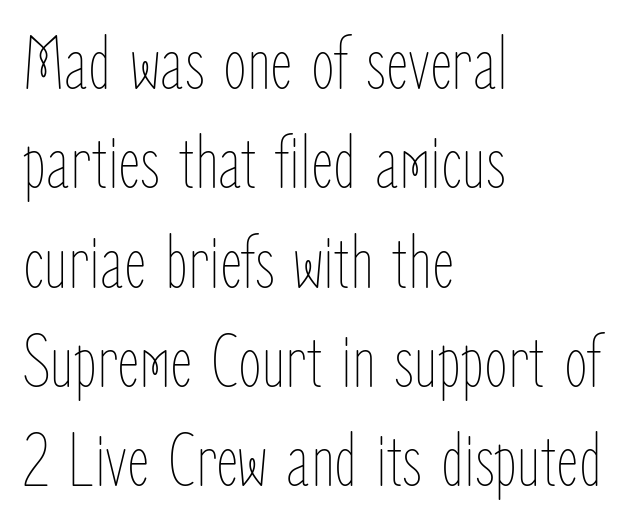
{"italic": "no", "bold": "no", "weight": "thin", "width": "condensed", "stroke_contrast": "low", "x_height": "medium", "monospaced": "no", "underline": "no", "align": "left", "line_spacing": "normal", "line_spacing_ratio": 1.29, "letter_spacing": "normal", "letter_spacing_em": 0.0, "glyph_px": 77}
